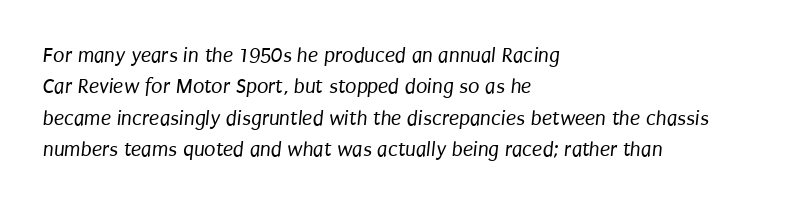
Horizontal alignment here is leftward, the default for most running prose. Inter-character spacing is left at the font's built-in metrics. The typeface has the unassuming heft of standard copy or less. Descender tails drop into unmarked territory. This sample keeps an unexceptional amount of space between lines.
